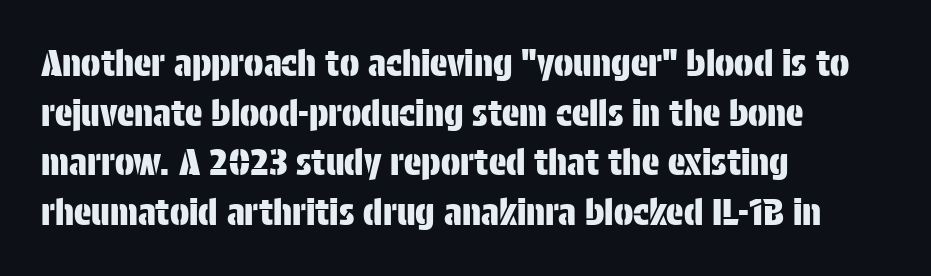
The paragraph shown leans on its left margin. Unlike a traditional serif, this face leaves its strokes unadorned. Just letters on the line, the space beneath them empty. Proportional: the letters do not fall into vertical columns. No extra tracking has been applied to these lines. Every stem runs plumb, perpendicular to the baseline.
